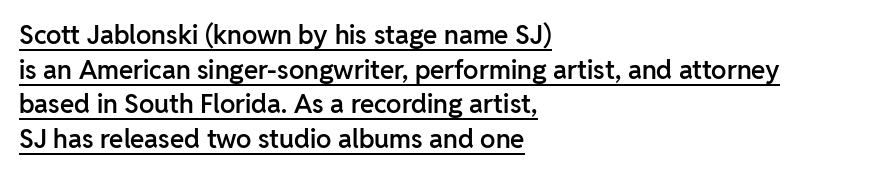
Q: Is the text bold? A: Semi-bold.
Q: Is the text italic (slanted)? A: No, it is upright.
Q: Is the text underlined? A: Yes.
Q: How is the paragraph aligned? A: Left-aligned.
Q: Is the spacing between letters normal or unusually wide? A: Normal.
Q: Is the spacing between lines tight, normal or loose? A: Normal.
